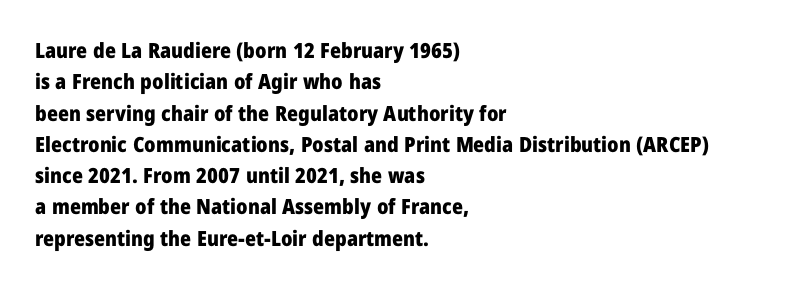
{"italic": "no", "bold": "yes", "underline": "no", "align": "left", "line_spacing": "normal", "line_spacing_ratio": 1.49, "letter_spacing": "normal", "letter_spacing_em": 0.0, "glyph_px": 21}
